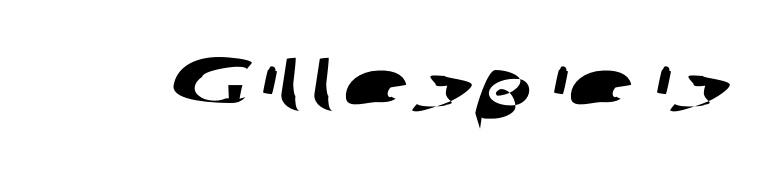
Character widths vary here, with narrow letters taking less room than wide ones. Plain, unruled lines of type. Inter-character spacing is left at the font's built-in metrics. The type family on display is of the sans-serif kind.
